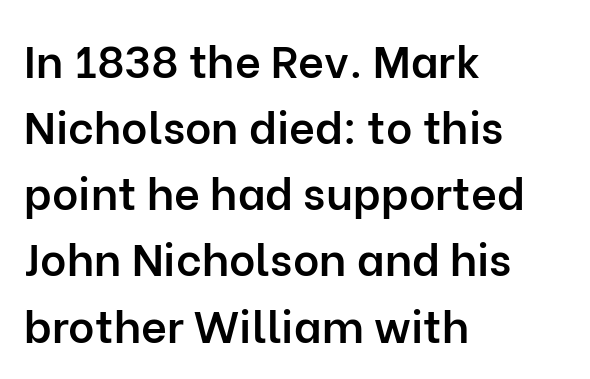
Every letter is mildly thick-stroked: semibold rather than bold. Horizontal alignment here is leftward, the default for most running prose. The letterforms sit shoulder to shoulder at normal distance. You could not count columns in this text — the font is proportionally spaced.
